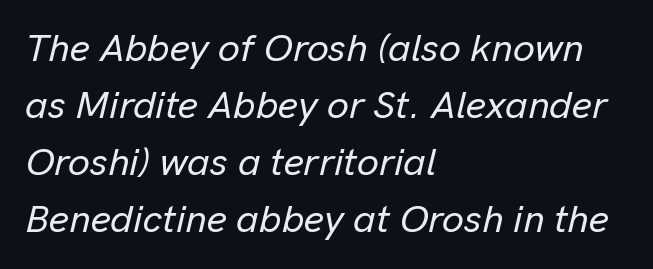
The image shows 39 px text type, italic (leaning right); set left-aligned, normal line spacing (1.46x), normal letter spacing, not underlined; low stroke contrast and a medium x-height.
